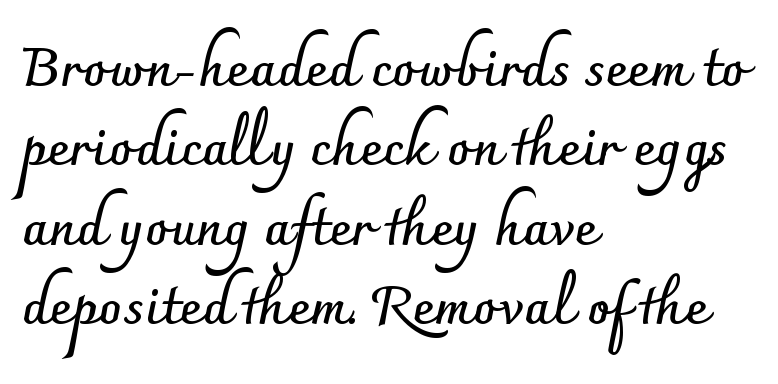
Q: Is the text bold? A: Yes.
Q: Is the text italic (slanted)? A: Yes.
Q: Is the typeface a serif or a sans-serif typeface? A: Sans-serif.
Q: Is the text underlined? A: No.
Q: How is the paragraph aligned? A: Left-aligned.
Q: Is the spacing between letters normal or unusually wide? A: Normal.
Q: Is the spacing between lines tight, normal or loose? A: Normal.
Q: Width (condensed, normal, or wide)? A: Normal.
Q: Stroke contrast? A: Low.
Q: x-height? A: Small.
Q: Monospaced? A: No.
